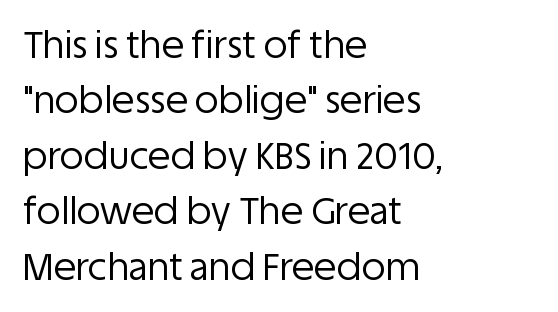
Q: Is the text bold? A: No.
Q: Is the text italic (slanted)? A: No, it is upright.
Q: Is the typeface a serif or a sans-serif typeface? A: Sans-serif.
Q: Is the text underlined? A: No.
Q: How is the paragraph aligned? A: Left-aligned.
Q: Is the spacing between letters normal or unusually wide? A: Normal.
Q: Is the spacing between lines tight, normal or loose? A: Normal.
Q: Width (condensed, normal, or wide)? A: Normal.
Q: Stroke contrast? A: Low.
Q: x-height? A: Large.
Q: Monospaced? A: No.
